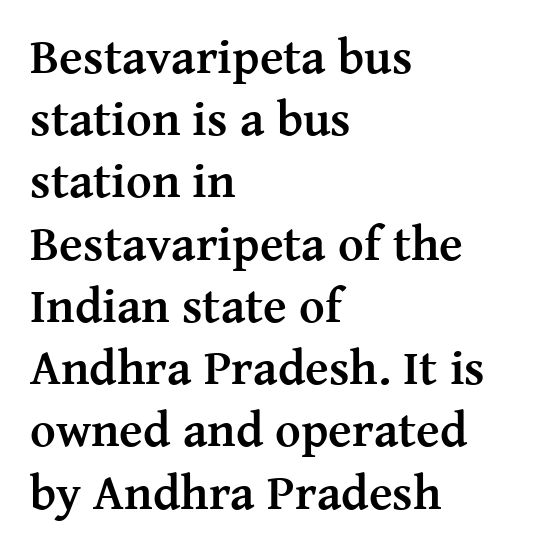
The image shows 49 px semibold serif type, upright; set left-aligned, normal line spacing (1.27x), normal letter spacing, not underlined; medium stroke contrast and a medium x-height.
